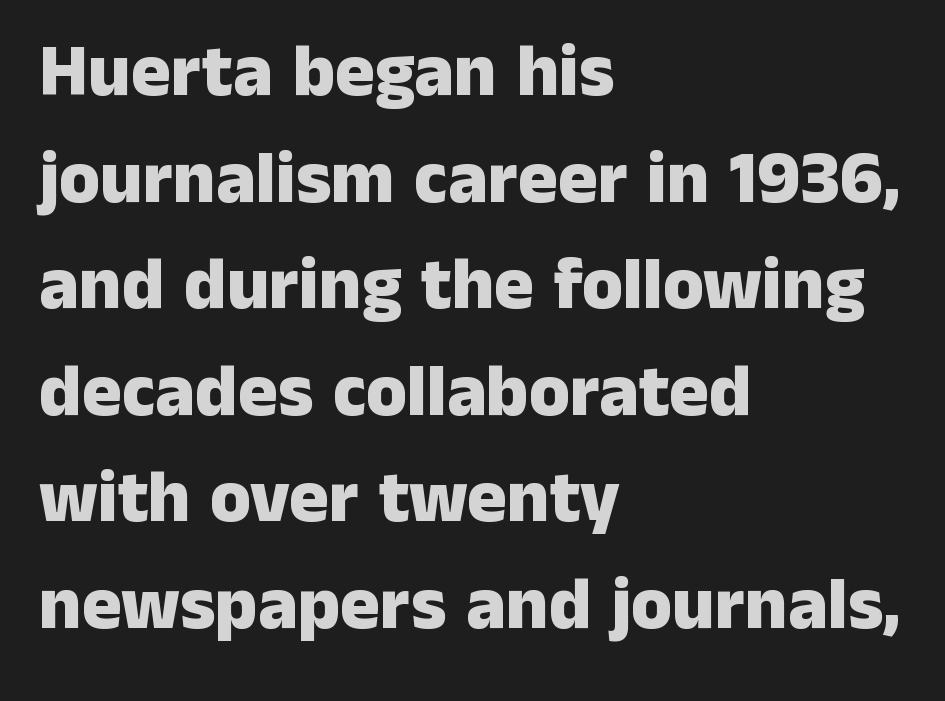
{"serif": "no", "italic": "no", "bold": "yes", "weight": "heavy", "width": "normal", "stroke_contrast": "low", "x_height": "medium", "monospaced": "no", "underline": "no", "align": "left", "line_spacing": "normal", "line_spacing_ratio": 1.44, "letter_spacing": "normal", "letter_spacing_em": 0.0, "glyph_px": 74}
